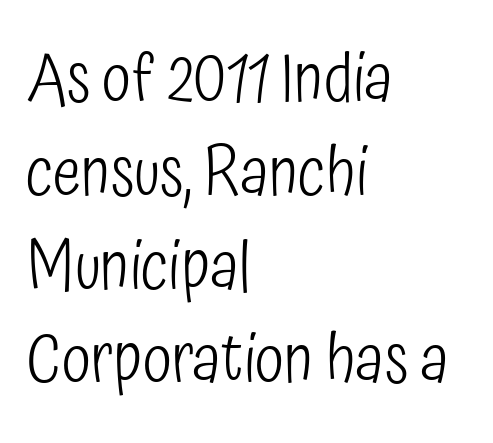
Q: Is the text bold? A: No.
Q: Is the text italic (slanted)? A: No, it is upright.
Q: Is the typeface a serif or a sans-serif typeface? A: Sans-serif.
Q: Is the text underlined? A: No.
Q: How is the paragraph aligned? A: Left-aligned.
Q: Is the spacing between letters normal or unusually wide? A: Normal.
Q: Is the spacing between lines tight, normal or loose? A: Normal.
Q: Width (condensed, normal, or wide)? A: Condensed.
Q: Stroke contrast? A: Low.
Q: x-height? A: Medium.
Q: Monospaced? A: No.
